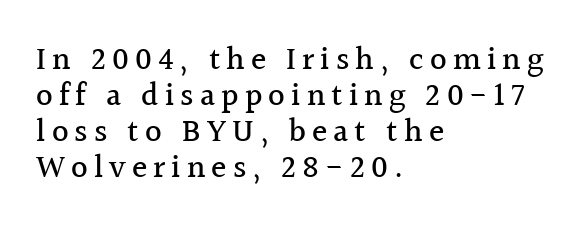
The image shows 32 px serif type, upright; set left-aligned, tight line spacing (1.13x), not underlined; a medium x-height.
